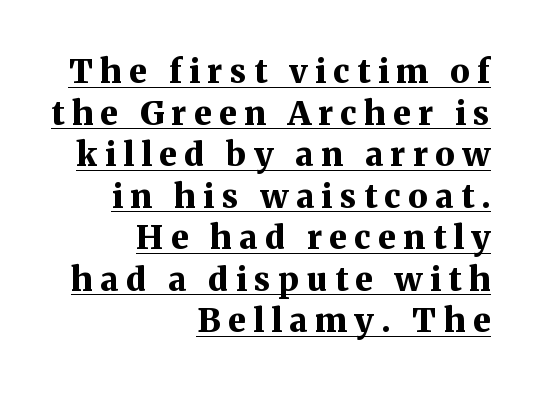
The image shows 33 px bold serif type, upright; set right-aligned, normal line spacing (1.26x), unusually wide letter spacing (+0.23 em), underlined; medium stroke contrast and a medium x-height.
